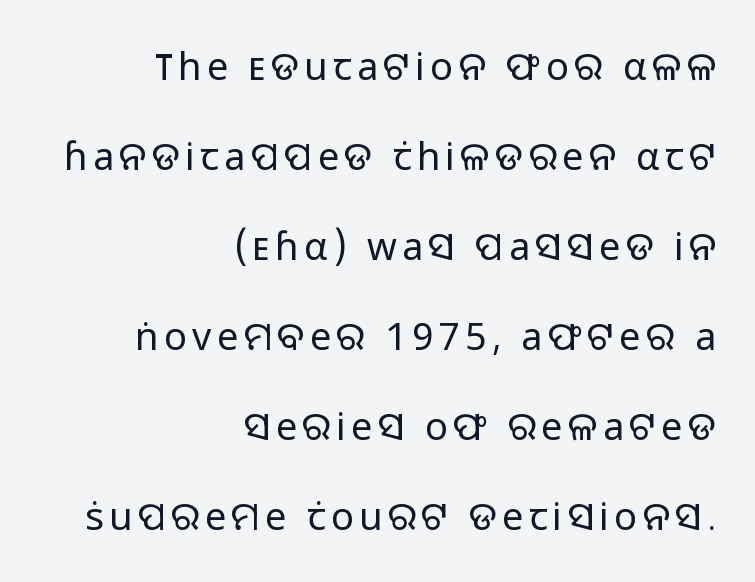
Q: Is the text bold? A: No.
Q: Is the text italic (slanted)? A: No, it is upright.
Q: Is the typeface a serif or a sans-serif typeface? A: Sans-serif.
Q: Is the text underlined? A: No.
Q: How is the paragraph aligned? A: Right-aligned.
Q: Is the spacing between lines tight, normal or loose? A: Loose.
Q: Width (condensed, normal, or wide)? A: Normal.
Q: Stroke contrast? A: Low.
Q: x-height? A: Medium.
Q: Monospaced? A: No.
